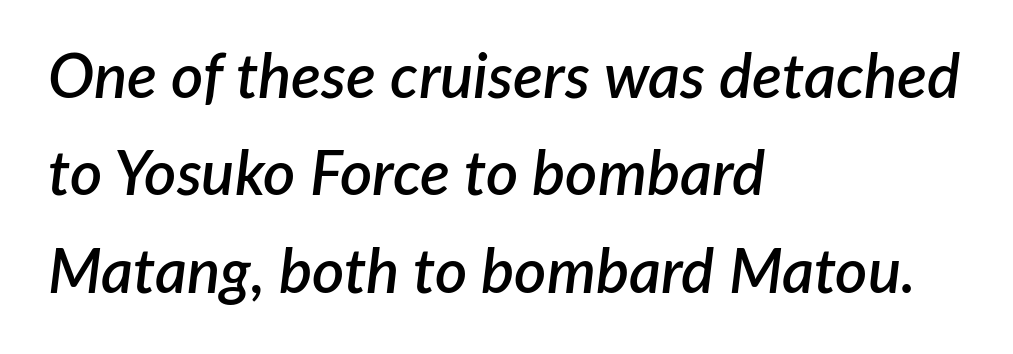
Q: Is the text bold? A: Semi-bold.
Q: Is the text italic (slanted)? A: Yes, it leans right by about 7 degrees.
Q: Is the text underlined? A: No.
Q: How is the paragraph aligned? A: Left-aligned.
Q: Is the spacing between letters normal or unusually wide? A: Normal.
Q: Is the spacing between lines tight, normal or loose? A: Normal.
Q: Width (condensed, normal, or wide)? A: Normal.
Q: Stroke contrast? A: Low.
Q: x-height? A: Medium.
Q: Monospaced? A: No.
